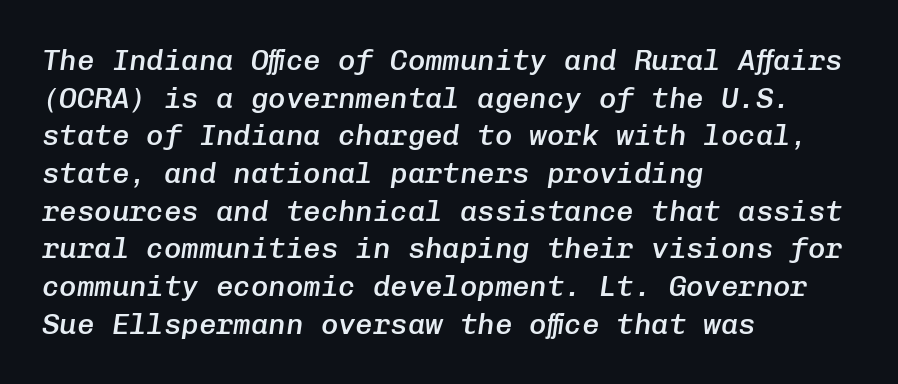
Spacing verdict: monospaced, one width for all characters. The text block is weighted toward the left margin, trailing off unevenly rightward. Each row of text sits above clean, open space. Slightly chunky letters — semibold, I'd say, not full bold. Honestly, the letter spacing is just normal — you wouldn't notice it.
